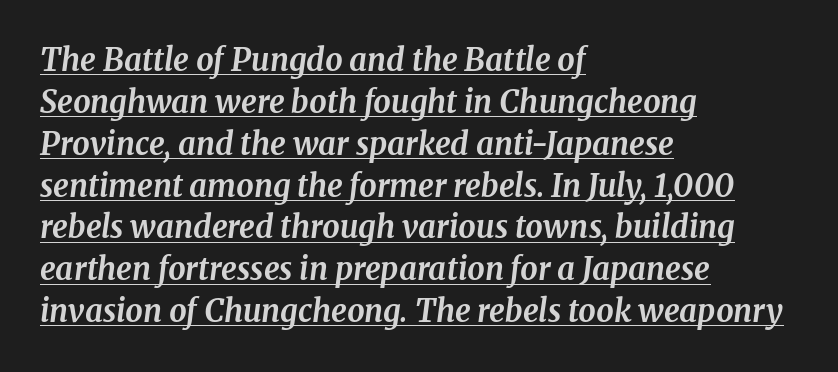
Q: Is the text bold? A: Yes.
Q: Is the text italic (slanted)? A: Yes, it leans right by about 8 degrees.
Q: Is the typeface a serif or a sans-serif typeface? A: Serif.
Q: Is the text underlined? A: Yes.
Q: How is the paragraph aligned? A: Left-aligned.
Q: Is the spacing between letters normal or unusually wide? A: Normal.
Q: Is the spacing between lines tight, normal or loose? A: Normal.
Q: Width (condensed, normal, or wide)? A: Normal.
Q: Stroke contrast? A: Medium.
Q: x-height? A: Medium.
Q: Monospaced? A: No.
